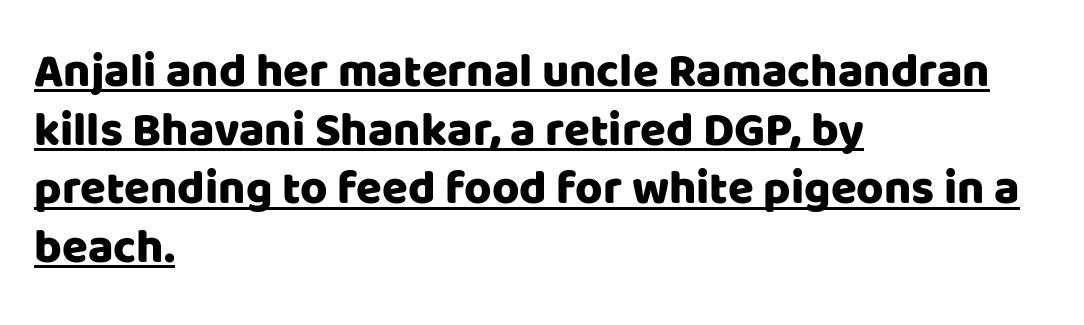
This rendering uses left alignment, leaving the right contour irregular. Characters follow at the spacing the type designer built in. Do the characters align in a grid? No, the font is proportional. Leading matches the norm, producing a regular column. Ordinary non-slanted type is in use.
